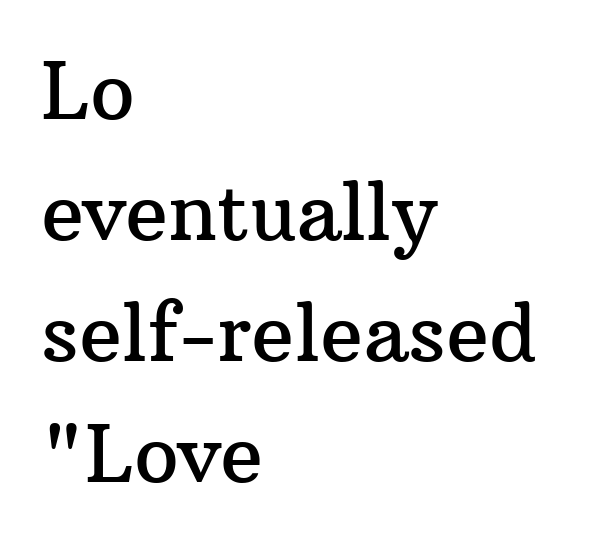
{"serif": "yes", "italic": "no", "width": "normal", "stroke_contrast": "medium", "x_height": "medium", "monospaced": "no", "underline": "no", "align": "left", "line_spacing": "normal", "line_spacing_ratio": 1.53, "letter_spacing": "normal", "letter_spacing_em": 0.0, "glyph_px": 79}
